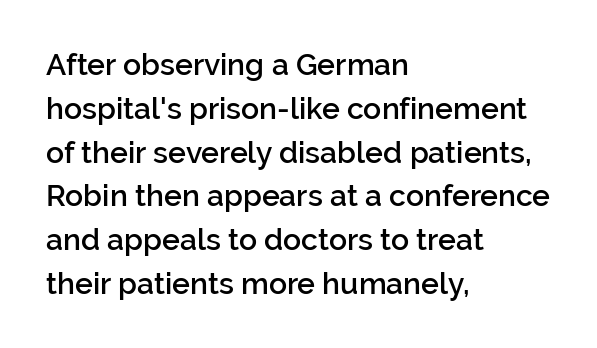
These words are printed semibold, heavier than regular yet not bold. Font category for this specimen: sans-serif. You could call the tracking neutral — neither tight nor loose. Rendered with straight, roman letterforms. Layout note: lines flush left.
